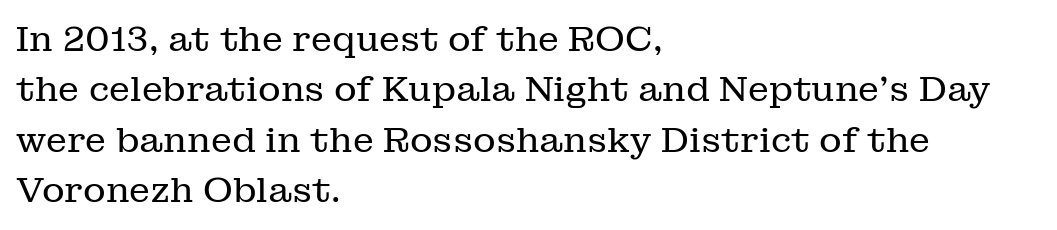
Q: Is the text bold? A: No.
Q: Is the text italic (slanted)? A: No, it is upright.
Q: Is the typeface a serif or a sans-serif typeface? A: Serif.
Q: Is the text underlined? A: No.
Q: How is the paragraph aligned? A: Left-aligned.
Q: Is the spacing between letters normal or unusually wide? A: Normal.
Q: Is the spacing between lines tight, normal or loose? A: Normal.
Q: Width (condensed, normal, or wide)? A: Normal.
Q: Stroke contrast? A: Low.
Q: x-height? A: Medium.
Q: Monospaced? A: No.
